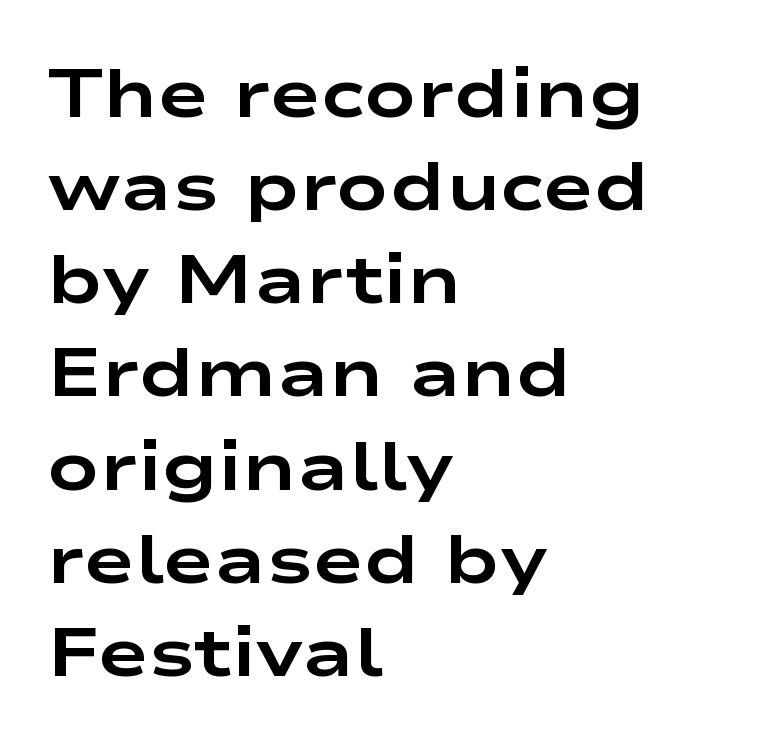
{"serif": "no", "italic": "no", "bold": "yes", "weight": "bold", "width": "wide", "stroke_contrast": "low", "x_height": "medium", "monospaced": "no", "underline": "no", "align": "left", "line_spacing": "normal", "line_spacing_ratio": 1.35, "letter_spacing": "normal", "letter_spacing_em": 0.0, "glyph_px": 69}
